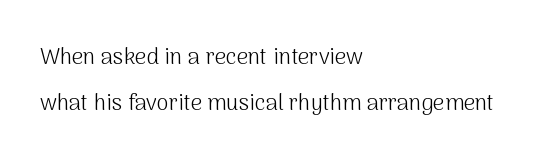
{"italic": "no", "bold": "no", "underline": "no", "align": "left", "line_spacing": "loose", "line_spacing_ratio": 2.08, "letter_spacing": "normal", "letter_spacing_em": 0.0, "glyph_px": 22}
